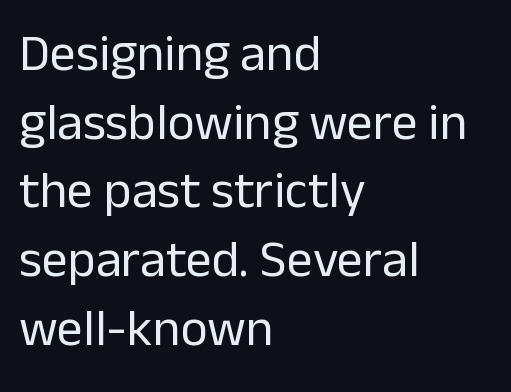
Q: Is the text bold? A: No.
Q: Is the text italic (slanted)? A: No, it is upright.
Q: Is the typeface a serif or a sans-serif typeface? A: Sans-serif.
Q: Is the text underlined? A: No.
Q: How is the paragraph aligned? A: Left-aligned.
Q: Is the spacing between letters normal or unusually wide? A: Normal.
Q: Is the spacing between lines tight, normal or loose? A: Normal.
Q: Width (condensed, normal, or wide)? A: Normal.
Q: Stroke contrast? A: Low.
Q: x-height? A: Medium.
Q: Monospaced? A: No.
